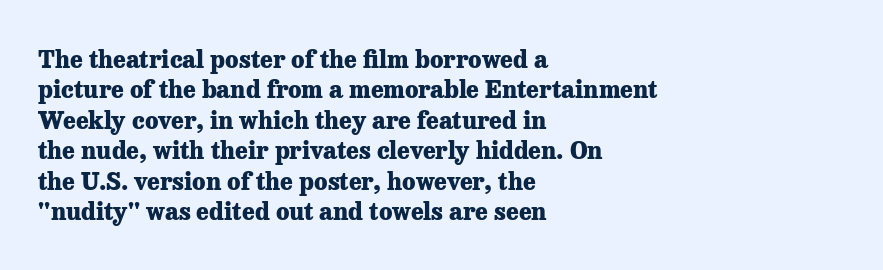
The glyphs are unaccompanied by any horizontal stroke below them. The leading is moderate, giving the passage an even texture. Left-aligned paragraph, ragged on the right. A full-strength bold gives these letters their thick strokes. This sample uses an upright cut, with every glyph sitting square on the baseline.
